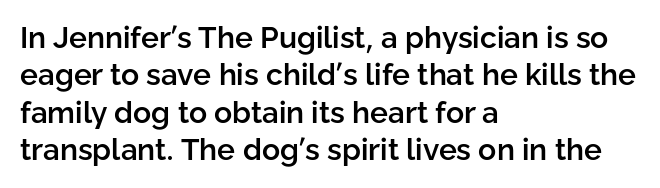
The type family on display is of the sans-serif kind. Compared with typical paragraphs, the rows here are spaced about the same. Stems and bowls a touch heavier than normal — semibold. A student would call this left alignment; a typographer would say flush left, rag right. Posture: upright roman.
